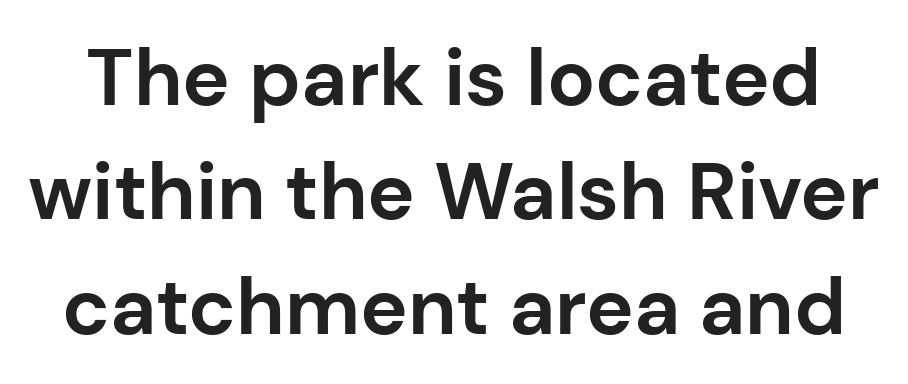
Q: Is the text bold? A: Yes.
Q: Is the text italic (slanted)? A: No, it is upright.
Q: Is the typeface a serif or a sans-serif typeface? A: Sans-serif.
Q: Is the text underlined? A: No.
Q: Is the spacing between letters normal or unusually wide? A: Normal.
Q: Is the spacing between lines tight, normal or loose? A: Normal.
Q: Width (condensed, normal, or wide)? A: Normal.
Q: Stroke contrast? A: Low.
Q: x-height? A: Medium.
Q: Monospaced? A: No.
